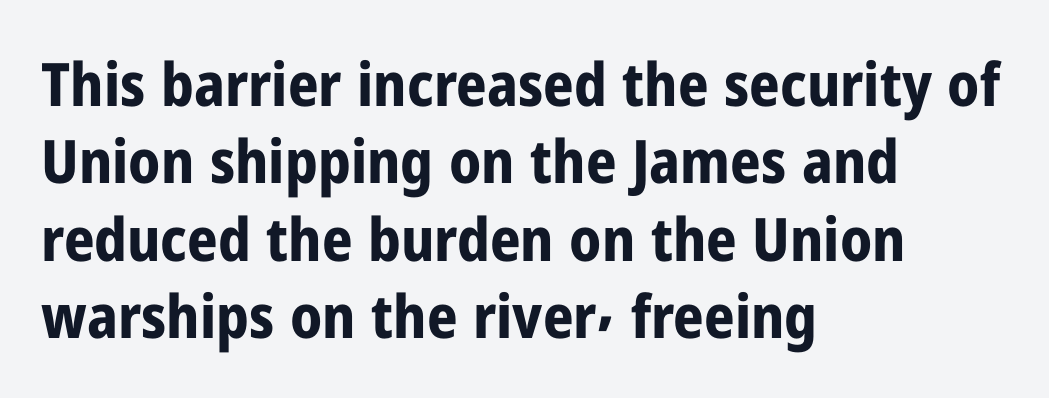
{"serif": "no", "italic": "no", "bold": "yes", "weight": "bold", "width": "condensed", "stroke_contrast": "low", "x_height": "medium", "monospaced": "no", "underline": "no", "align": "left", "line_spacing": "normal", "line_spacing_ratio": 1.29, "letter_spacing": "normal", "letter_spacing_em": 0.0, "glyph_px": 60}
